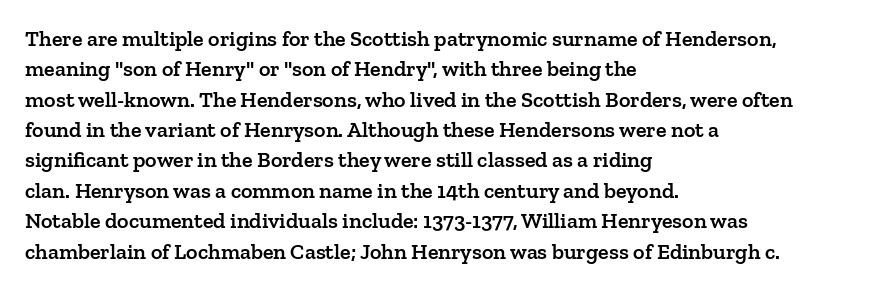
Q: Is the text bold? A: Semi-bold.
Q: Is the text italic (slanted)? A: No, it is upright.
Q: Is the text underlined? A: No.
Q: How is the paragraph aligned? A: Left-aligned.
Q: Is the spacing between letters normal or unusually wide? A: Normal.
Q: Is the spacing between lines tight, normal or loose? A: Normal.
